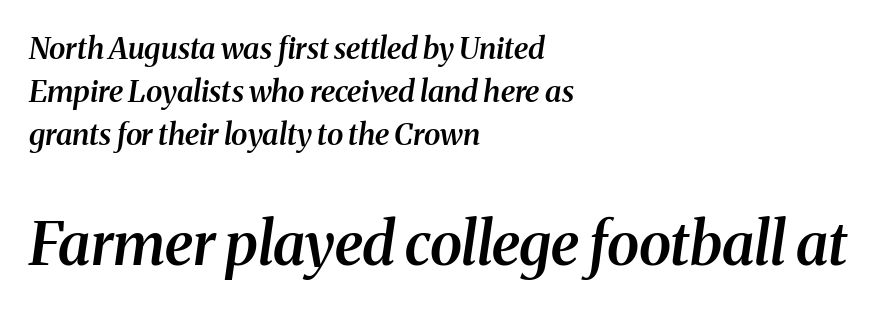
{"serif": "yes", "italic": "yes", "lean": "right", "slant_degrees": 8, "bold": "semi", "weight": "semibold", "width": "normal", "stroke_contrast": "medium", "x_height": "medium", "monospaced": "no", "underline": "no", "align": "left", "line_spacing": "normal", "line_spacing_ratio": 1.44, "letter_spacing": "normal", "letter_spacing_em": 0.0, "larger_block": "second", "size_ratio": 1.97, "glyph_px": 59}
